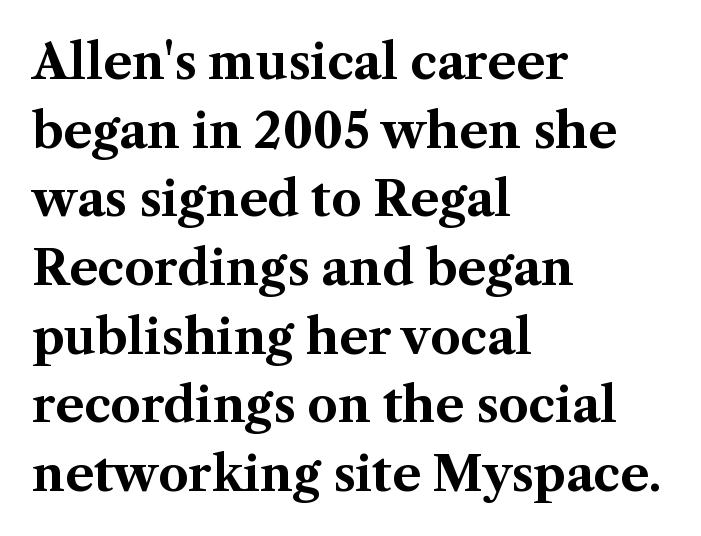
Q: Is the text bold? A: Yes.
Q: Is the text italic (slanted)? A: No, it is upright.
Q: Is the typeface a serif or a sans-serif typeface? A: Serif.
Q: Is the text underlined? A: No.
Q: How is the paragraph aligned? A: Left-aligned.
Q: Is the spacing between letters normal or unusually wide? A: Normal.
Q: Is the spacing between lines tight, normal or loose? A: Normal.
Q: Width (condensed, normal, or wide)? A: Normal.
Q: Stroke contrast? A: Medium.
Q: x-height? A: Medium.
Q: Monospaced? A: No.
